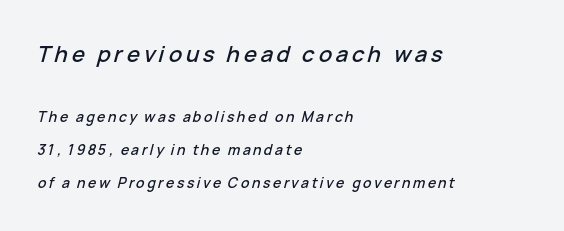
The image shows 22 px text type, italic (leaning right); set left-aligned, loose line spacing (2.34x), not underlined; the first (top) block is 1.57x larger.
